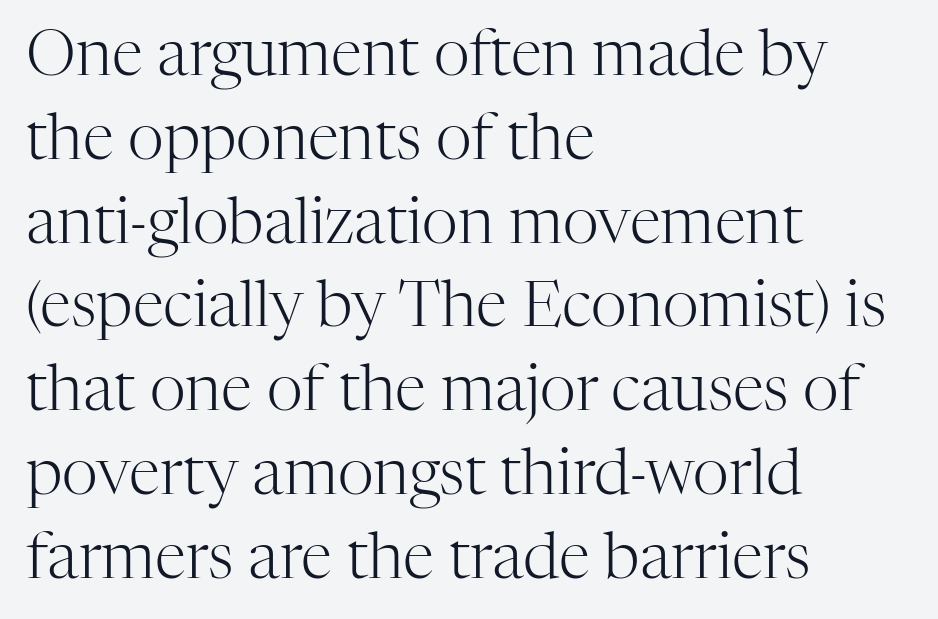
Regular leading. Think of a printed novel: that variable character pitch is what you see here. The baseline area is clear. Leftover space on each line is placed entirely after the last word. Nothing heavy about these letters — not bold at all.
